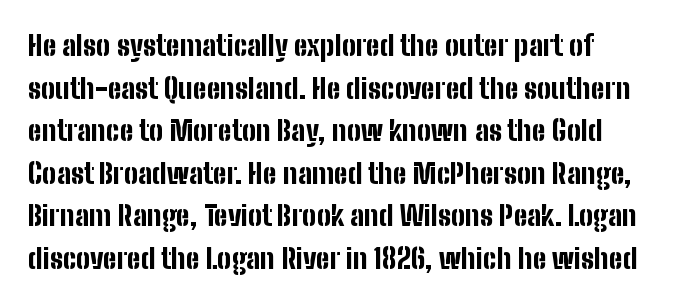
Has an underline been added? It has not. Character widths vary here, with narrow letters taking less room than wide ones. The passage shown is emphatically bold. Does extra space separate the letters? No, they use regular spacing.
